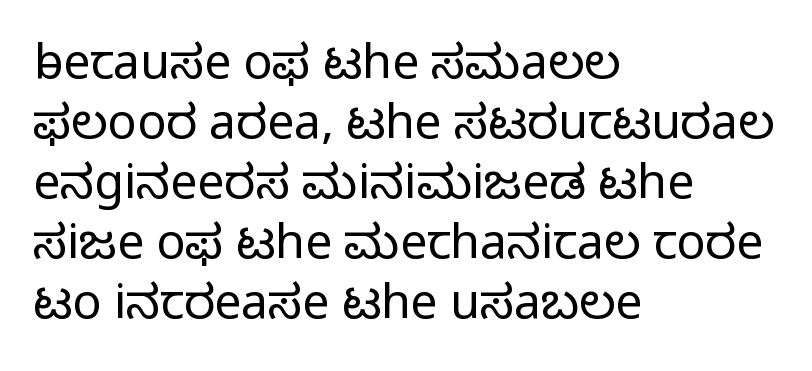
The block of text has a typical density, with ordinary space between rows. Check the space under the baseline: it is left empty. Stems and bowls with no extra thickness — not bold. Inter-character spacing is left at the font's built-in metrics. The face used here is a sans, in the tradition of grotesques and geometrics. Visually the block forms a straight wall on the left and a jagged coastline on the right.
